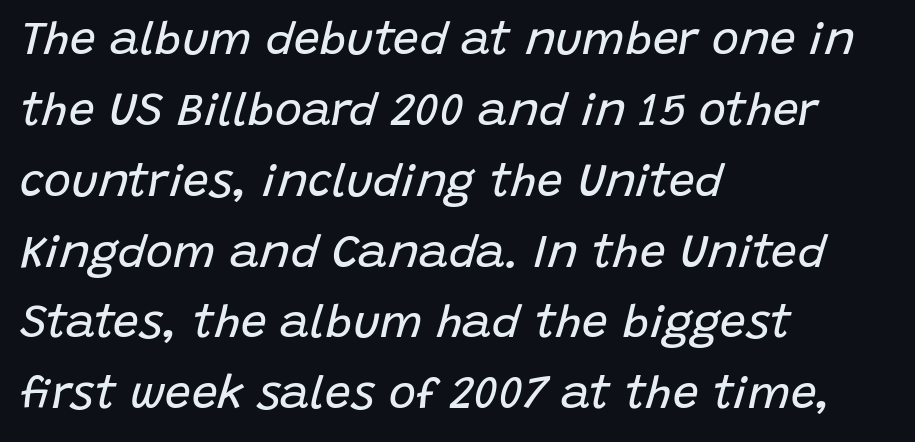
No extra ink here — the face is not bold. The rendering uses a moderate line-height, typical for paragraphs. The rendering applies a slant to the glyphs. Inter-character spacing is left at the font's built-in metrics. The baseline area is clear.
